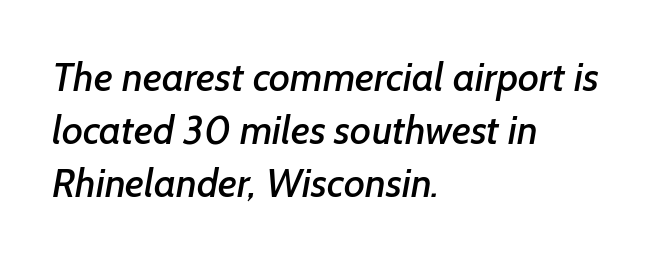
The line texture is even and compact thanks to regular tracking. In CSS terms this would be text-align: left. Line spacing here is normal. Letterform terminals end flat and unadorned throughout the passage.
